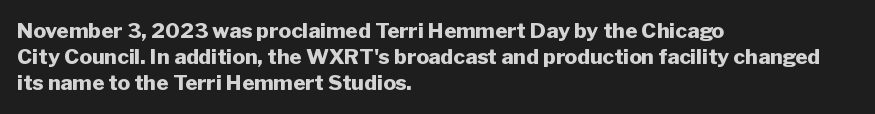
The image shows 21 px bold type, upright; set left-aligned, line spacing 1.24x, normal letter spacing, not underlined.
